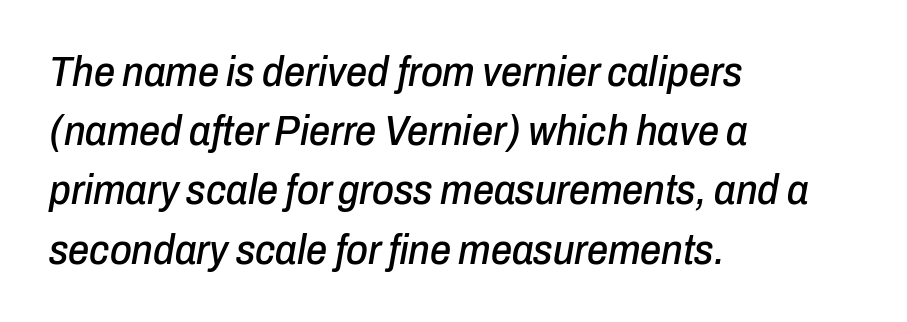
Notice how the passage keeps a crisp vertical edge on the left only. Here the designer chose a conventional face with non-uniform glyph widths. The zone under the glyphs is completely vacant. Does the lettering tilt? It does — this is italic. Standard letterfit; no display-style spreading of the glyphs.
